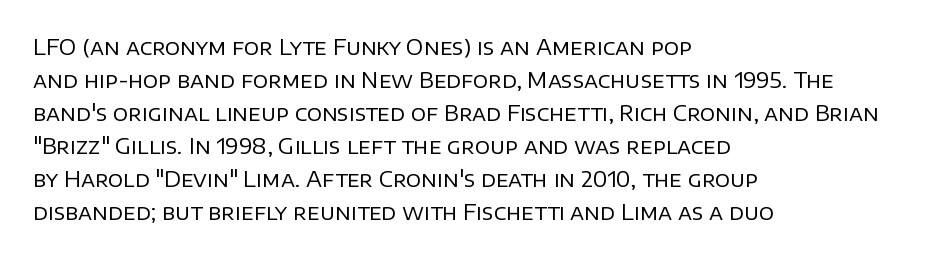
No italicization has been applied; the sample stays upright. This rendering features lettering with no underline. Summary of weight: not heavy and not bold. The typesetter chose a ragged-right arrangement here. The vertical gap from one line to the next is medium.
